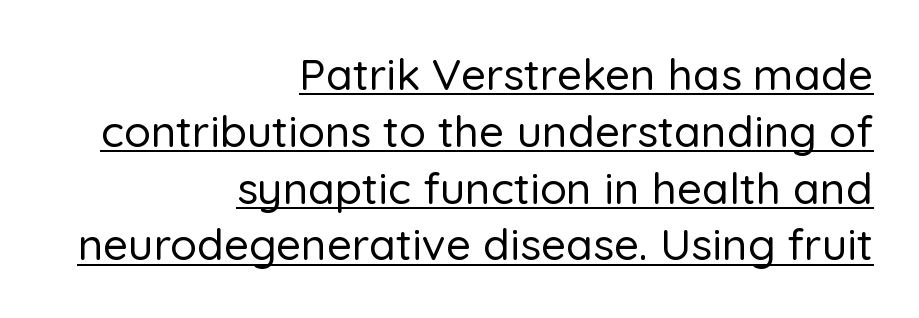
The image shows 44 px sans-serif type, upright; set right-aligned, normal line spacing (1.29x), normal letter spacing, underlined; low stroke contrast and a medium x-height.
